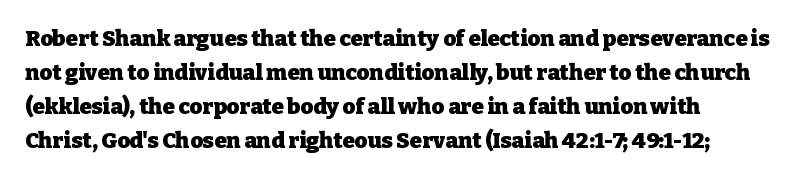
The lettering holds an erect, upright posture throughout. No word sits above an underline. Thick stems and heavy bowls — unmistakably bold. How are the letters spaced? Ordinarily, with no added tracking. Line beginnings align vertically; line endings do not.
